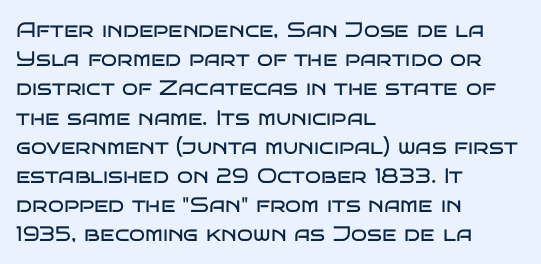
The image shows 21 px text type, upright; set left-aligned, normal line spacing (1.39x), normal letter spacing, not underlined.
